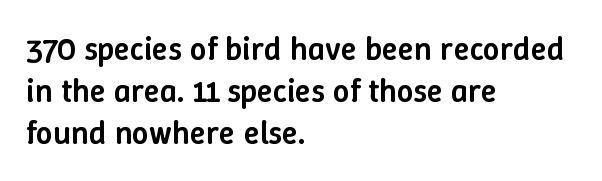
The image shows 33 px semibold type, upright; set left-aligned, normal line spacing (1.27x), normal letter spacing, not underlined; low stroke contrast and a medium x-height.
